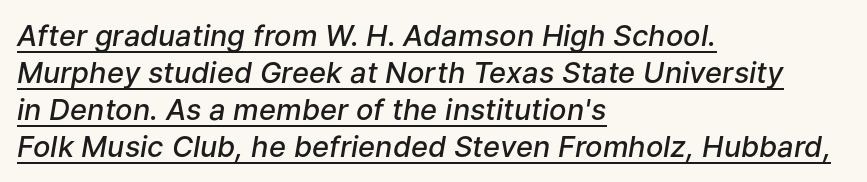
Caption: standard tracking, unaltered. The face used here is proportionally spaced, like ordinary book or web type. Layout note: lines flush left. When letters slant like this, we call the style italic.
